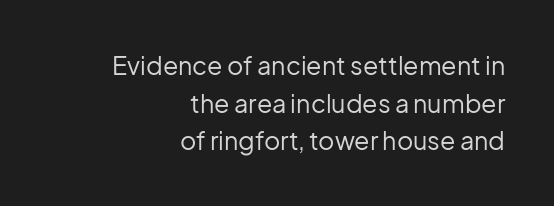
The image shows 25 px text type, upright; set right-aligned, normal line spacing (1.51x), normal letter spacing, not underlined.
